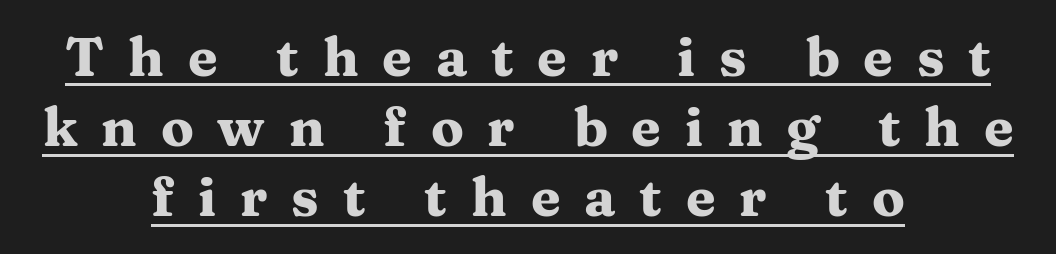
The image shows 54 px heavy, wide serif type, upright; set centered, normal line spacing (1.3x), unusually wide letter spacing (+0.44 em), underlined; medium stroke contrast and a medium x-height.
